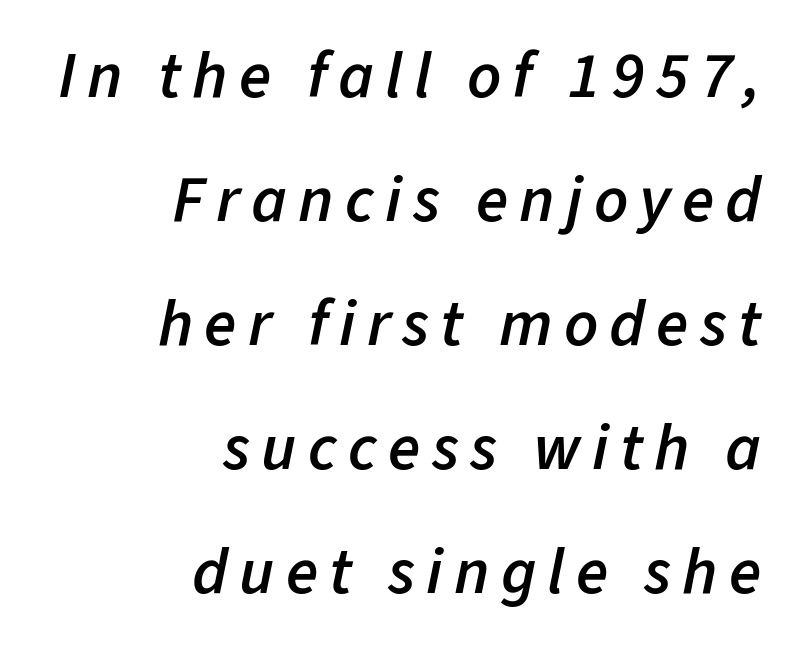
Note the varied advance widths — an 'i' is clearly narrower than an 'm'. Firm but not heavy-handed strokes: this text is semibold. Does the lettering tilt? It does — this is italic. These lines are set flush right with a ragged left edge.
